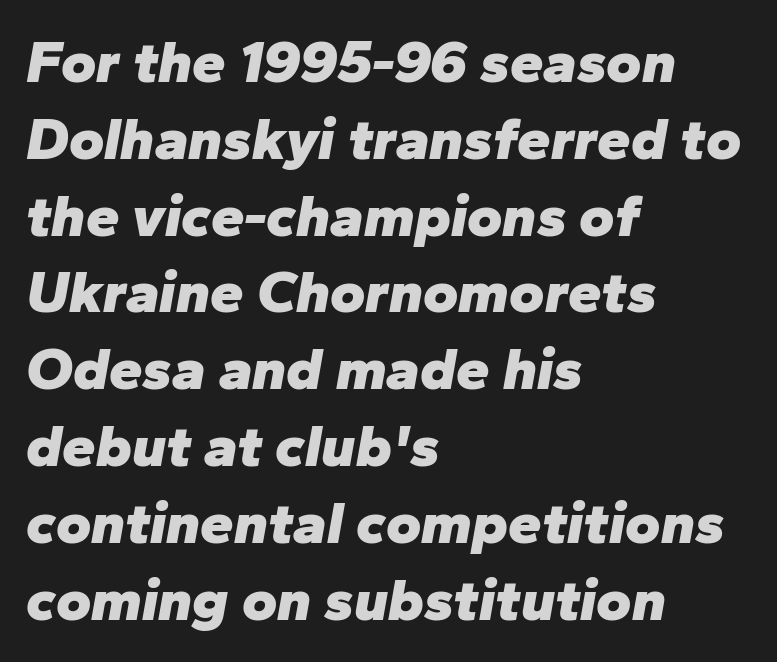
{"italic": "yes", "lean": "right", "slant_degrees": 10, "bold": "yes", "weight": "heavy", "width": "normal", "stroke_contrast": "low", "x_height": "medium", "monospaced": "no", "underline": "no", "align": "left", "line_spacing": "normal", "line_spacing_ratio": 1.28, "letter_spacing": "normal", "letter_spacing_em": 0.0, "glyph_px": 60}
